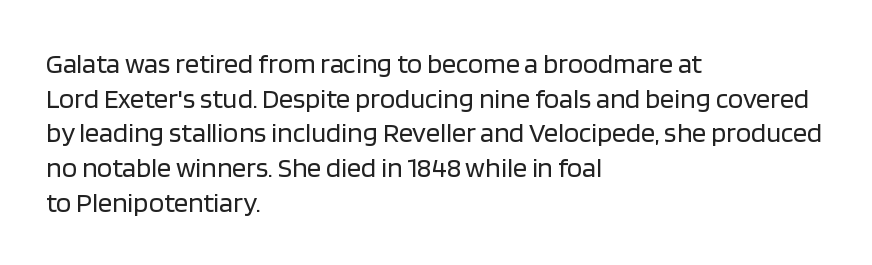
The image shows 28 px regular-weight sans-serif type, upright; set left-aligned, line spacing 1.24x, normal letter spacing, not underlined; low stroke contrast and a large x-height.
